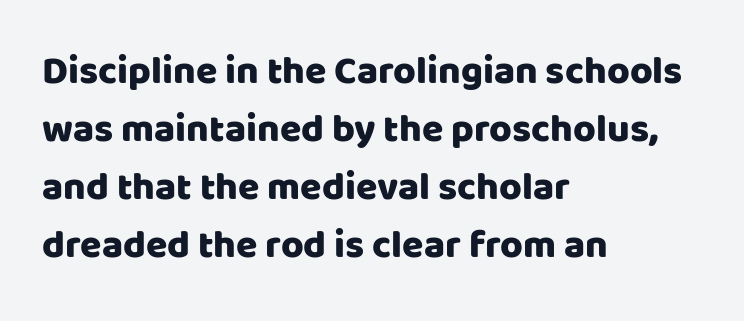
The image shows 39 px sans-serif type, upright; set left-aligned, normal line spacing (1.49x), normal letter spacing, not underlined; low stroke contrast and a large x-height.
